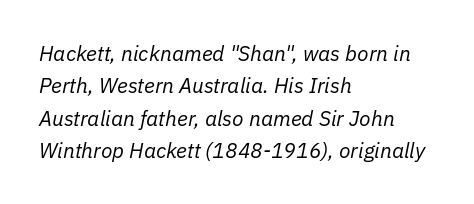
The image shows 21 px text type, italic (leaning right); set left-aligned, normal line spacing (1.54x), normal letter spacing, not underlined.
